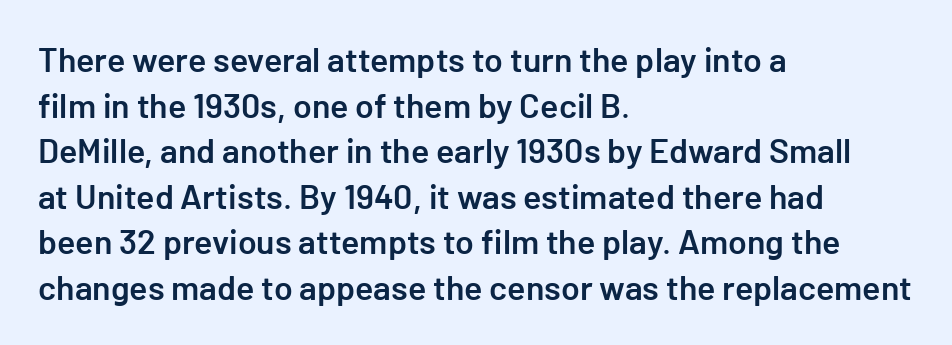
The image shows 34 px semibold sans-serif type, upright; set left-aligned, normal line spacing (1.34x), normal letter spacing, not underlined; low stroke contrast and a medium x-height.
